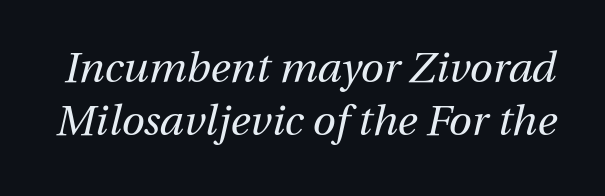
These lines sit exactly where default settings would place them. Slant detected: the letters are inclined. The font is comparable to plain body text, perhaps lighter. The baseline area is clear. Think of a printed novel: that variable character pitch is what you see here. Between one letter and the next there's only the usual sliver of space.
